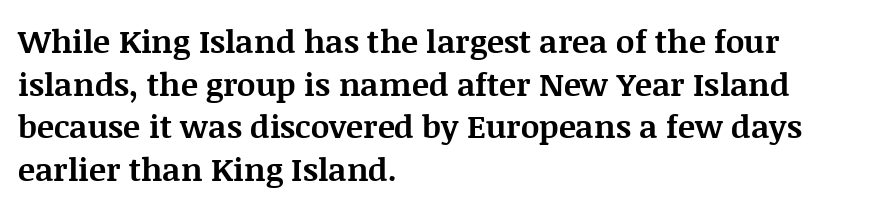
The gaps between neighbouring characters are ordinary and unremarkable. Line spacing here is normal. Every row of glyphs begins at an identical x-position on the left. Here the designer chose a conventional face with non-uniform glyph widths. Plenty of ink on the page — the face is bold.
